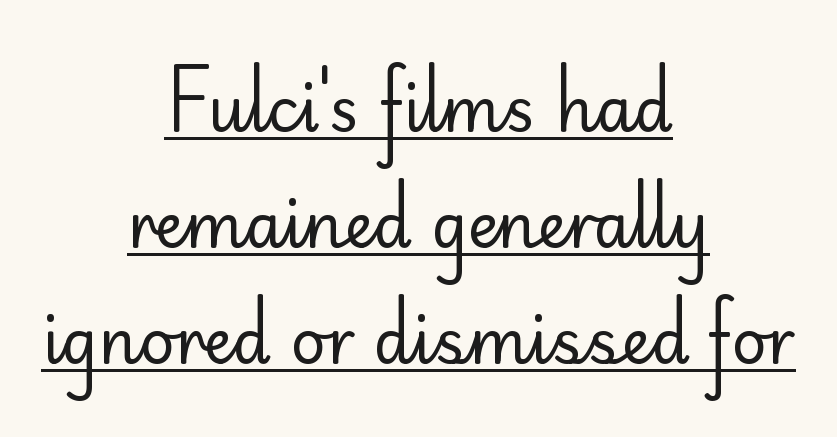
No chunkiness to these letters — they're not bold. The lines are spread far apart with generous leading. Default kerning and tracking; the words read as compact shapes. Posture: upright roman. The face used here is proportionally spaced, like ordinary book or web type.
